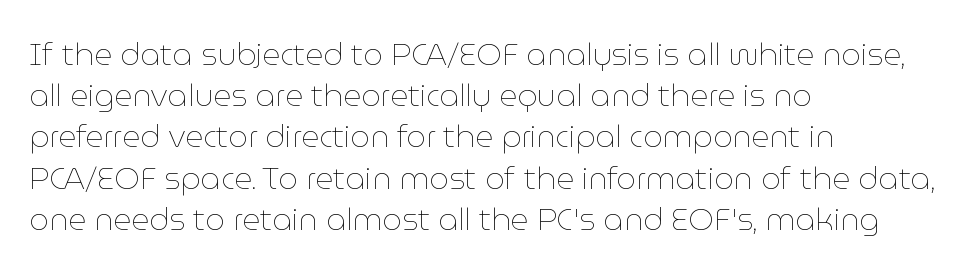
{"italic": "no", "bold": "no", "weight": "thin", "width": "normal", "stroke_contrast": "low", "x_height": "medium", "monospaced": "no", "underline": "no", "align": "left", "line_spacing": "normal", "line_spacing_ratio": 1.33, "letter_spacing": "normal", "letter_spacing_em": 0.0, "glyph_px": 31}
